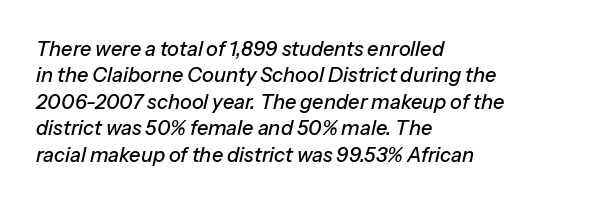
Q: Is the text italic (slanted)? A: Yes, it leans right by about 13 degrees.
Q: Is the text underlined? A: No.
Q: How is the paragraph aligned? A: Left-aligned.
Q: Is the spacing between letters normal or unusually wide? A: Normal.
Q: Is the spacing between lines tight, normal or loose? A: Normal.
